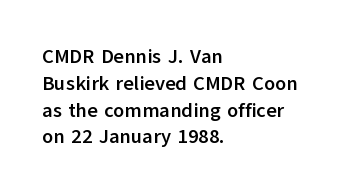
{"italic": "no", "bold": "yes", "underline": "no", "align": "left", "line_spacing": "normal", "line_spacing_ratio": 1.34, "letter_spacing": "normal", "letter_spacing_em": 0.0, "glyph_px": 20}
